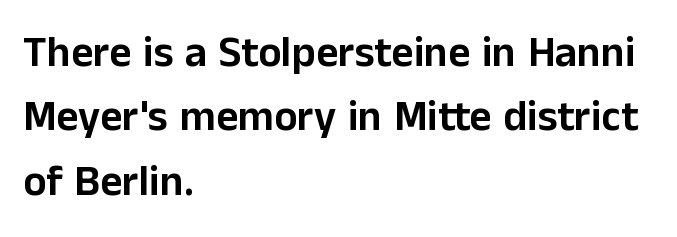
The image shows 43 px sans-serif type, upright; set left-aligned, normal line spacing (1.5x), normal letter spacing, not underlined; low stroke contrast and a medium x-height.
